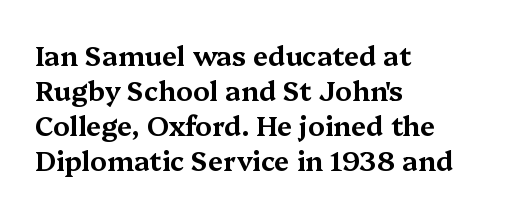
In CSS terms this would be text-align: left. Does the lettering tilt? It doesn't — this is upright. The strip under each line holds only bare page. Each word holds together tightly as a unit, with standard inter-letter gaps. These lines sit exactly where default settings would place them.
